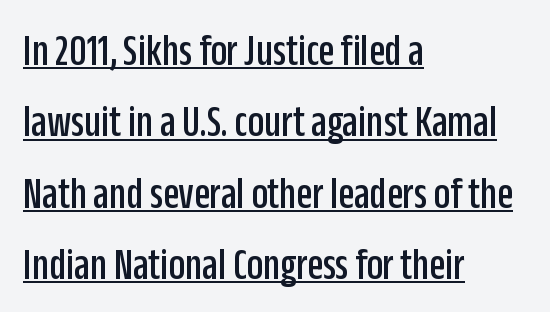
You can see a thin bar hugging the bottom of the glyphs. Style check: upright. Here the glyphs are tracked normally, forming tight word shapes. Here the designer chose a conventional face with non-uniform glyph widths. The face used here is a sans, in the tradition of grotesques and geometrics.
